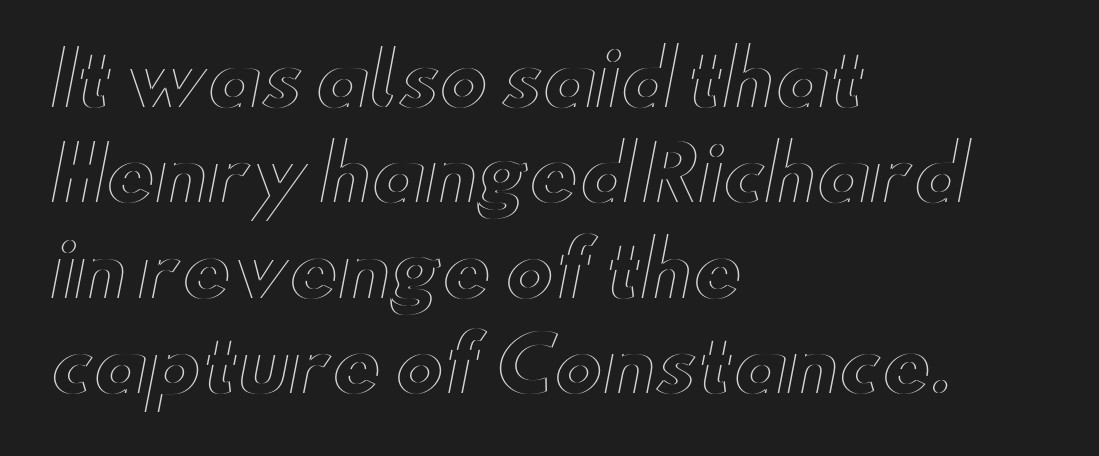
{"width": "wide", "x_height": "small", "monospaced": "no", "underline": "no", "align": "left", "line_spacing": "normal", "line_spacing_ratio": 1.29, "letter_spacing": "normal", "letter_spacing_em": 0.0, "glyph_px": 74}
